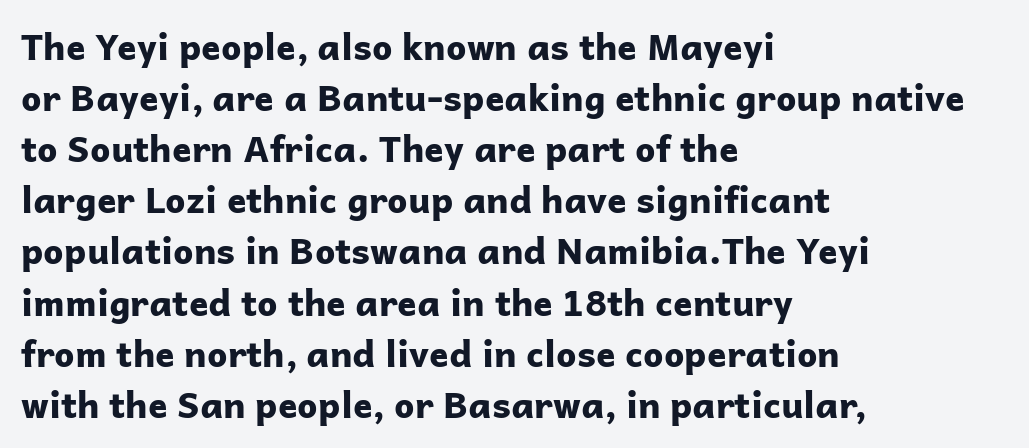
Q: Is the text bold? A: Yes.
Q: Is the text italic (slanted)? A: No, it is upright.
Q: Is the typeface a serif or a sans-serif typeface? A: Sans-serif.
Q: Is the text underlined? A: No.
Q: How is the paragraph aligned? A: Left-aligned.
Q: Is the spacing between letters normal or unusually wide? A: Normal.
Q: Is the spacing between lines tight, normal or loose? A: Normal.
Q: Width (condensed, normal, or wide)? A: Normal.
Q: Stroke contrast? A: Low.
Q: x-height? A: Medium.
Q: Monospaced? A: No.
